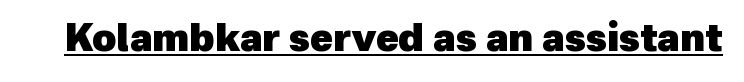
Q: Is the text bold? A: Yes.
Q: Is the typeface a serif or a sans-serif typeface? A: Sans-serif.
Q: Is the text underlined? A: Yes.
Q: Is the spacing between letters normal or unusually wide? A: Normal.
Q: Width (condensed, normal, or wide)? A: Normal.
Q: x-height? A: Medium.
Q: Monospaced? A: No.
